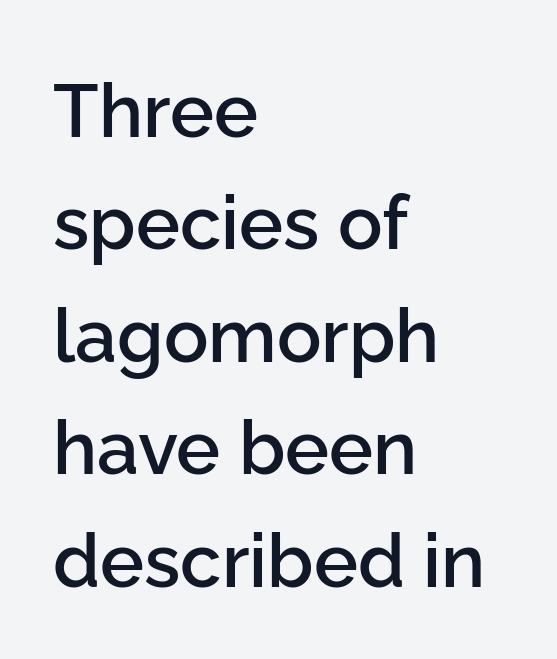
Q: Is the text bold? A: Semi-bold.
Q: Is the text italic (slanted)? A: No, it is upright.
Q: Is the typeface a serif or a sans-serif typeface? A: Sans-serif.
Q: Is the text underlined? A: No.
Q: How is the paragraph aligned? A: Left-aligned.
Q: Is the spacing between letters normal or unusually wide? A: Normal.
Q: Is the spacing between lines tight, normal or loose? A: Normal.
Q: Width (condensed, normal, or wide)? A: Normal.
Q: Stroke contrast? A: Low.
Q: x-height? A: Medium.
Q: Monospaced? A: No.
